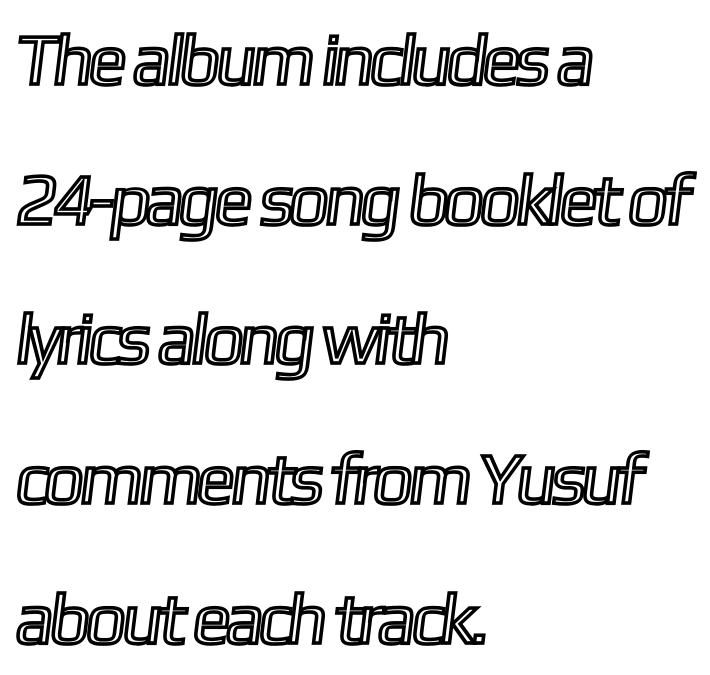
{"width": "condensed", "x_height": "medium", "monospaced": "no", "underline": "no", "align": "left", "line_spacing": "loose", "line_spacing_ratio": 1.94, "letter_spacing": "normal", "letter_spacing_em": 0.0, "glyph_px": 72}
